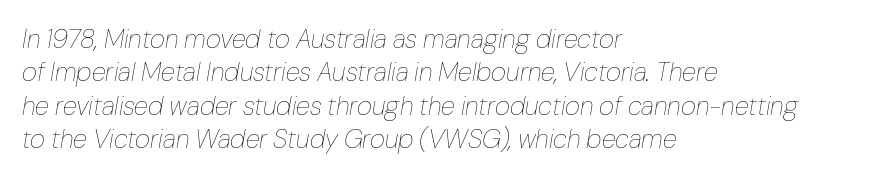
The image shows 26 px text type, italic (leaning right); set left-aligned, normal line spacing (1.28x), normal letter spacing, not underlined.
